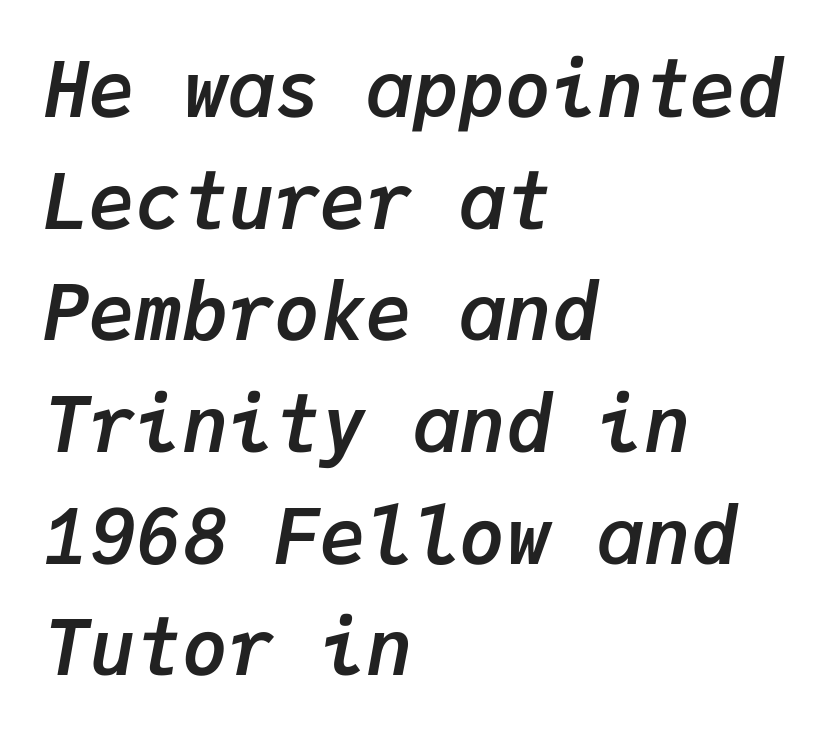
The image shows 77 px semibold type, italic (leaning right), monospaced; set left-aligned, normal line spacing (1.45x), normal letter spacing, not underlined; low stroke contrast and a medium x-height.
